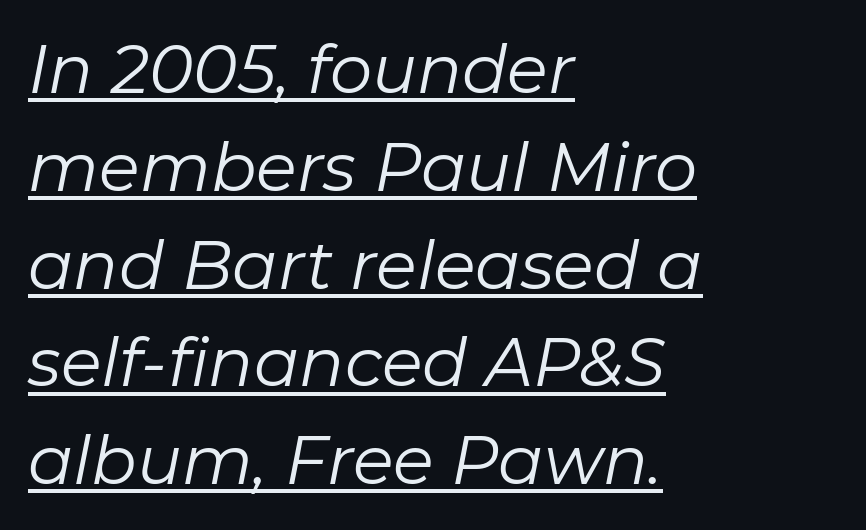
The image shows 67 px regular-weight type, italic (leaning right); set left-aligned, normal line spacing (1.46x), normal letter spacing, underlined; low stroke contrast and a medium x-height.
